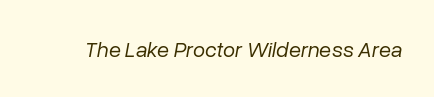
Q: Is the text bold? A: No.
Q: Is the text italic (slanted)? A: Yes, it leans right by about 10 degrees.
Q: Is the text underlined? A: No.
Q: Is the spacing between letters normal or unusually wide? A: Normal.
